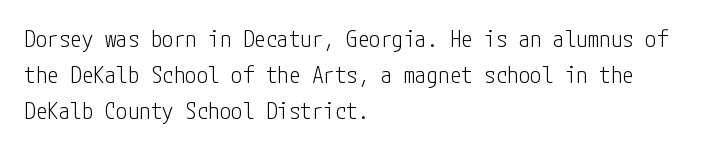
The foot of each line stays bare and open. It's the straight-up-and-down kind of type. The gaps between neighbouring characters are ordinary and unremarkable. A normal amount of white space separates one row of letters from the next. Typeset ragged right — the left edge is the straight one. Is the stroke heavy? The answer is a plain regular-or-lighter.
